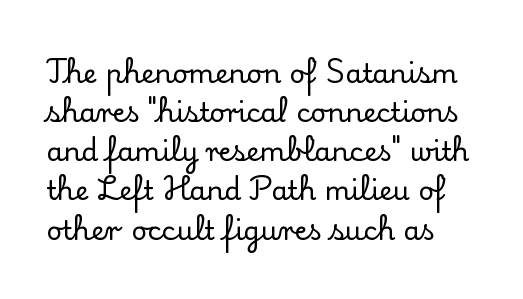
Q: Is the text italic (slanted)? A: No, it is upright.
Q: Is the text underlined? A: No.
Q: Is the spacing between letters normal or unusually wide? A: Normal.
Q: Is the spacing between lines tight, normal or loose? A: Normal.
